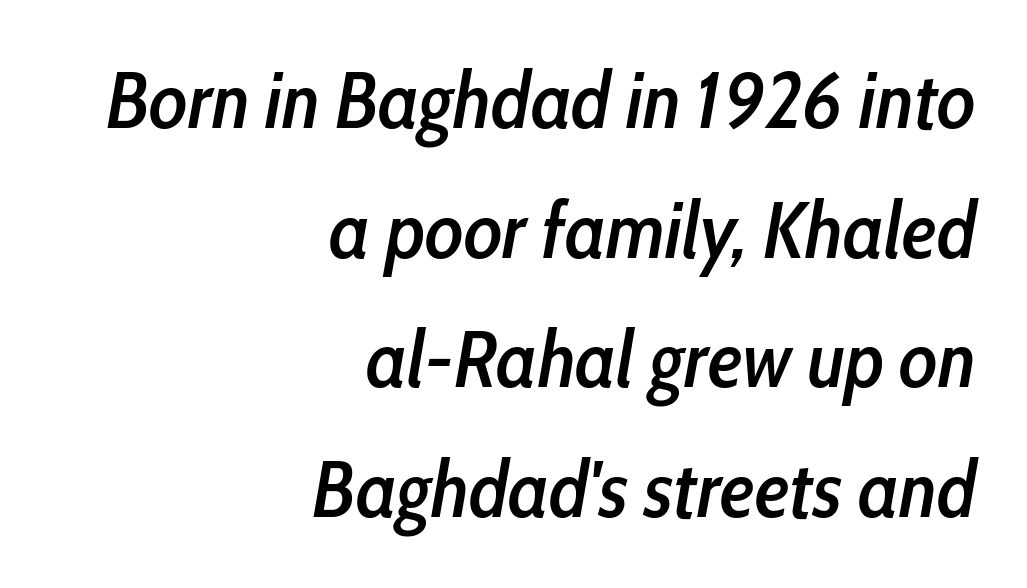
{"italic": "yes", "lean": "right", "slant_degrees": 10, "bold": "semi", "weight": "semibold", "width": "condensed", "stroke_contrast": "low", "x_height": "medium", "monospaced": "no", "underline": "no", "align": "right", "line_spacing": "normal", "line_spacing_ratio": 1.64, "letter_spacing": "normal", "letter_spacing_em": 0.0, "glyph_px": 79}
